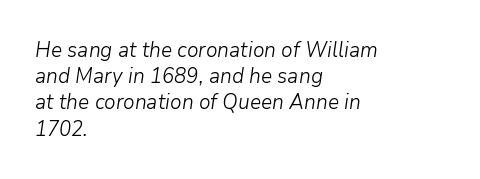
A typesetter would call this zero additional tracking. The line-height multiplier appears to be the usual default. Glance below the letters and you will spot only blank space. The ragged edge is on the right, which tells us the setting is flush left.
